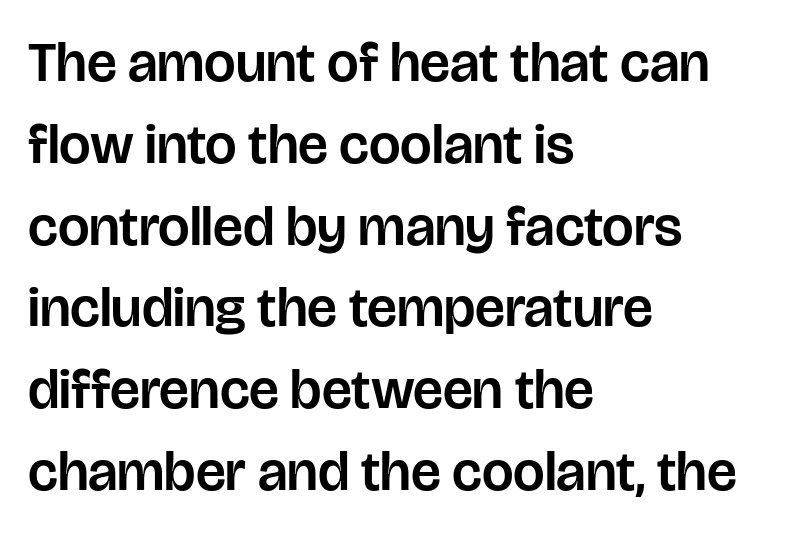
Q: Is the text italic (slanted)? A: No, it is upright.
Q: Is the typeface a serif or a sans-serif typeface? A: Sans-serif.
Q: Is the text underlined? A: No.
Q: How is the paragraph aligned? A: Left-aligned.
Q: Is the spacing between letters normal or unusually wide? A: Normal.
Q: Is the spacing between lines tight, normal or loose? A: Normal.
Q: Width (condensed, normal, or wide)? A: Normal.
Q: Stroke contrast? A: Low.
Q: x-height? A: Large.
Q: Monospaced? A: No.
